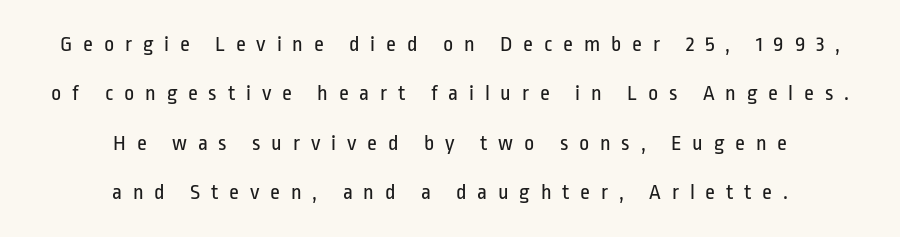
The line-height multiplier appears high, well above default. Stems here are at most as thick as an everyday book face. Style check: upright. Short and long lines alike share a common midpoint.
